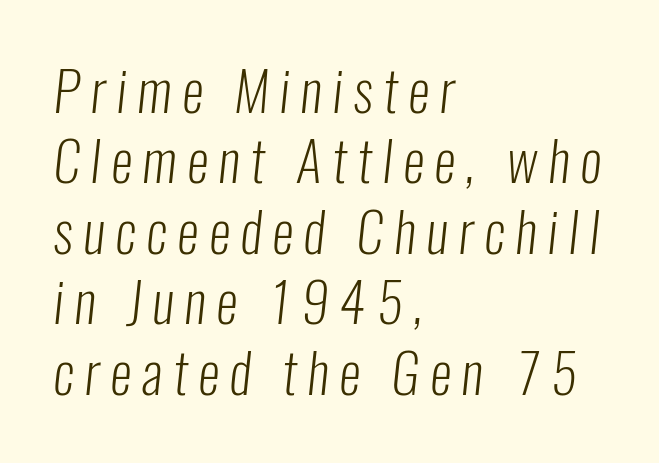
{"serif": "no", "bold": "no", "weight": "light", "width": "condensed", "stroke_contrast": "low", "x_height": "medium", "monospaced": "no", "underline": "no", "align": "left", "line_spacing": "normal", "line_spacing_ratio": 1.28, "glyph_px": 55}
